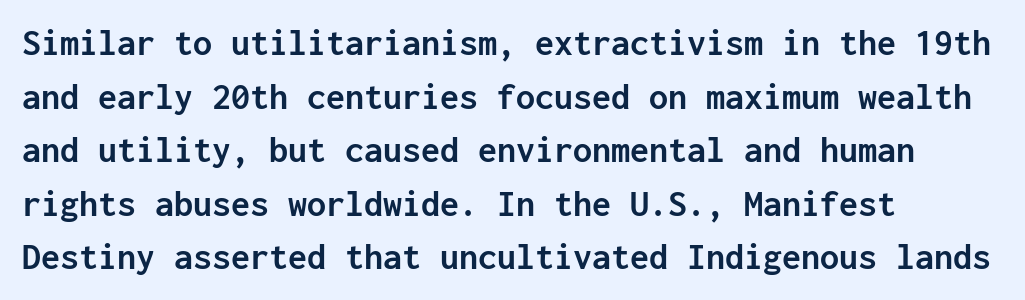
{"serif": "no", "italic": "no", "bold": "yes", "weight": "semibold", "width": "normal", "stroke_contrast": "low", "x_height": "medium", "monospaced": "yes", "underline": "no", "align": "left", "line_spacing": "normal", "line_spacing_ratio": 1.41, "letter_spacing": "normal", "letter_spacing_em": 0.0, "glyph_px": 38}
